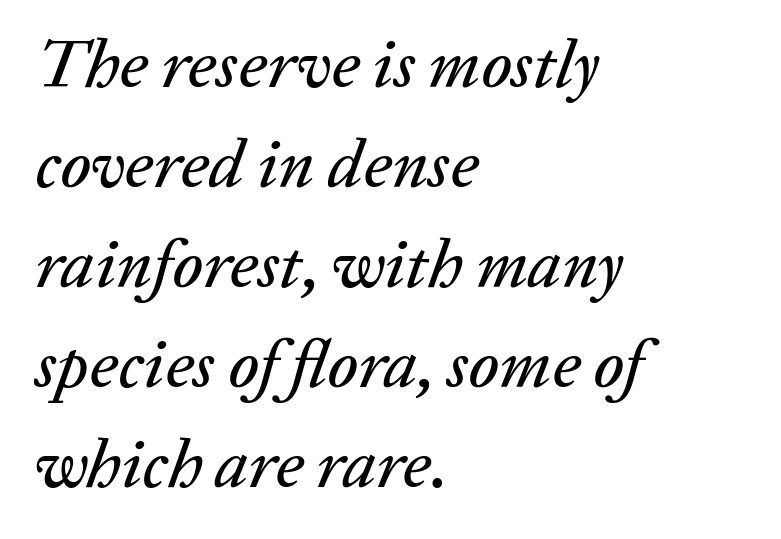
{"italic": "yes", "lean": "right", "slant_degrees": 20, "width": "normal", "stroke_contrast": "low", "x_height": "medium", "monospaced": "no", "underline": "no", "align": "left", "line_spacing": "normal", "line_spacing_ratio": 1.47, "letter_spacing": "normal", "letter_spacing_em": 0.0, "glyph_px": 68}
